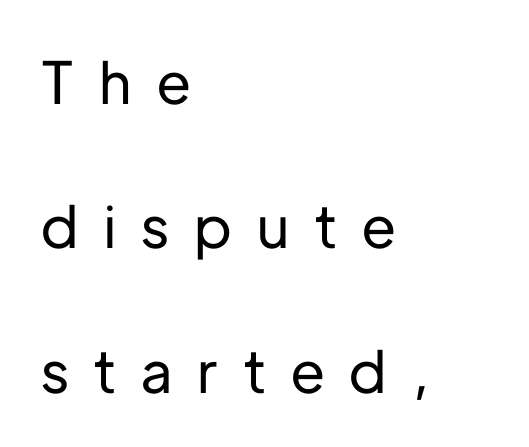
{"serif": "no", "italic": "no", "width": "normal", "stroke_contrast": "low", "x_height": "medium", "monospaced": "no", "underline": "no", "align": "left", "line_spacing": "loose", "line_spacing_ratio": 2.49, "letter_spacing": "wide", "letter_spacing_em": 0.44, "glyph_px": 58}
